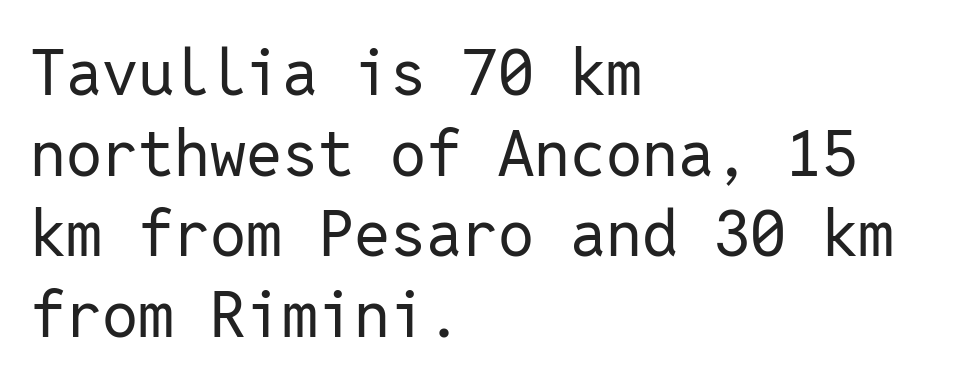
The image shows 64 px regular-weight sans-serif type, upright, monospaced; set left-aligned, normal line spacing (1.26x), normal letter spacing, not underlined; low stroke contrast and a medium x-height.
